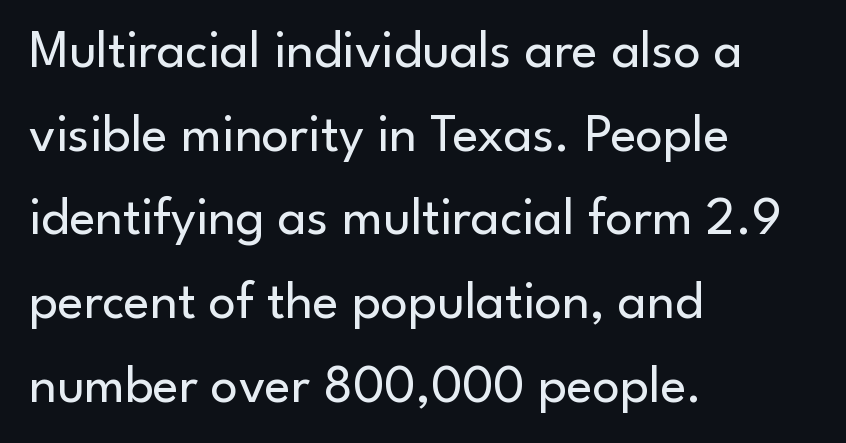
The words here are not underlined. Compared with a centered layout, this one pins lines to the left instead. Stroke terminals: plain, sans-serif. Line spacing here is normal. Do the characters align in a grid? No, the font is proportional. Italic? Not at all — the glyphs are vertical.
